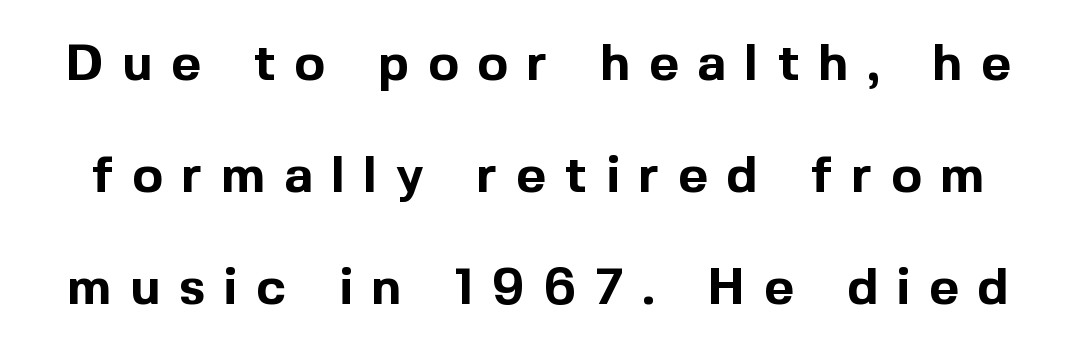
The image shows 51 px bold sans-serif type, upright; set loose line spacing (2.2x), unusually wide letter spacing (+0.37 em), not underlined; a medium x-height.
